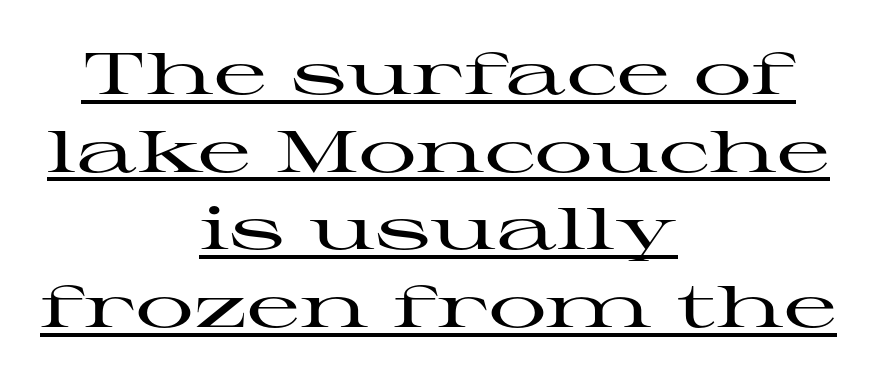
Italic: no, the glyphs are upright roman. Every row of glyphs is offset so its center matches the block's center. Is the letter spacing exaggerated? No — it looks like the ordinary default. Are there feet on the stems? There are — it's a serif.
